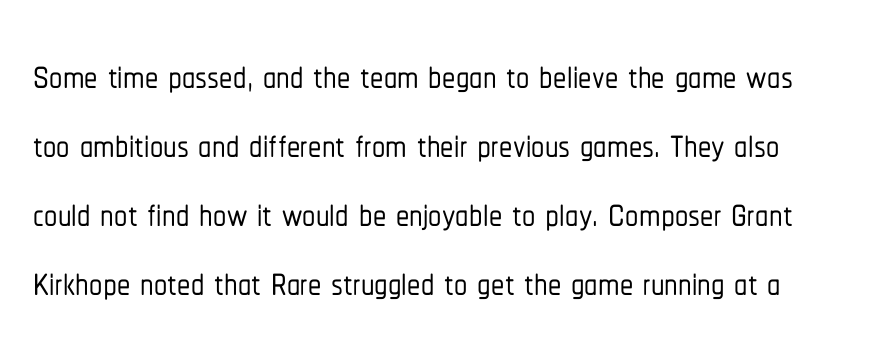
Q: Is the text italic (slanted)? A: No, it is upright.
Q: Is the typeface a serif or a sans-serif typeface? A: Sans-serif.
Q: Is the text underlined? A: No.
Q: Is the spacing between letters normal or unusually wide? A: Normal.
Q: Is the spacing between lines tight, normal or loose? A: Normal.
Q: Width (condensed, normal, or wide)? A: Condensed.
Q: Stroke contrast? A: Low.
Q: x-height? A: Medium.
Q: Monospaced? A: No.
